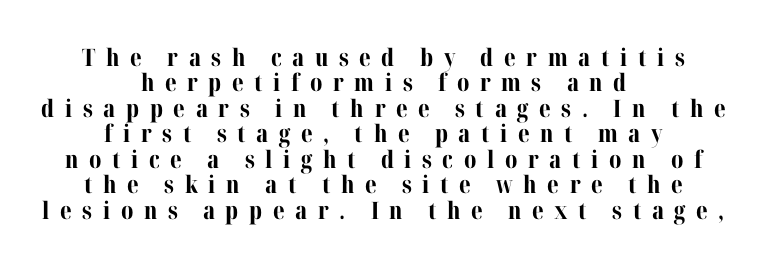
Q: Is the text bold? A: Yes.
Q: Is the text italic (slanted)? A: No, it is upright.
Q: Is the text underlined? A: No.
Q: How is the paragraph aligned? A: Centered.
Q: Is the spacing between letters normal or unusually wide? A: Unusually wide.
Q: Is the spacing between lines tight, normal or loose? A: Tight.
